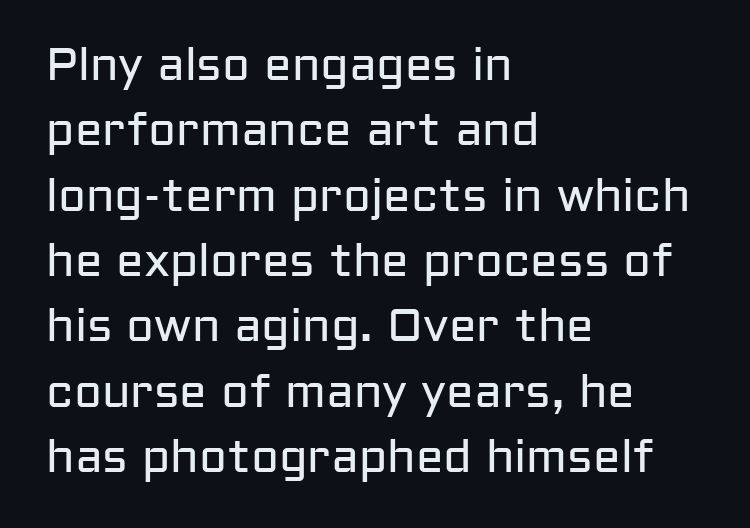
{"serif": "no", "italic": "no", "bold": "no", "weight": "regular", "width": "normal", "stroke_contrast": "low", "x_height": "medium", "monospaced": "no", "underline": "no", "align": "left", "line_spacing": "normal", "line_spacing_ratio": 1.42, "letter_spacing": "normal", "letter_spacing_em": 0.0, "glyph_px": 46}
